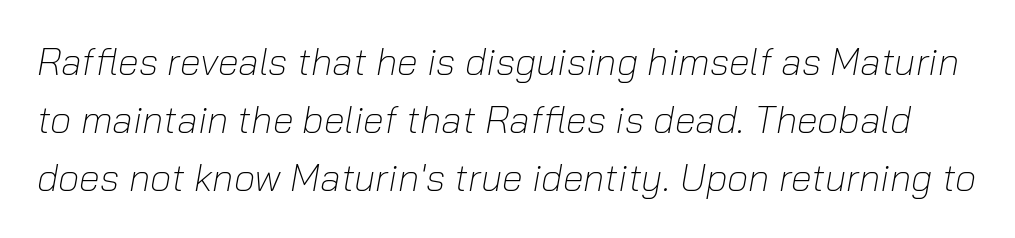
Underlining? Definitely not there. The face used here is proportionally spaced, like ordinary book or web type. The cut favours lightness, reaching ordinary text weight at its darkest. Nothing unusual about the tracking: characters are spaced as the font intends. Looking at the ascenders, they clearly lean. If you measured baseline to baseline, you'd find a middling distance.
